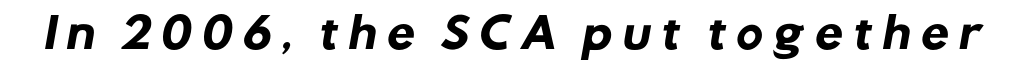
This is heavy type, rendered in bold. Here the designer chose a conventional face with non-uniform glyph widths. Font category for this specimen: sans-serif. Tracking here is generous; glyphs stand well apart from one another.
